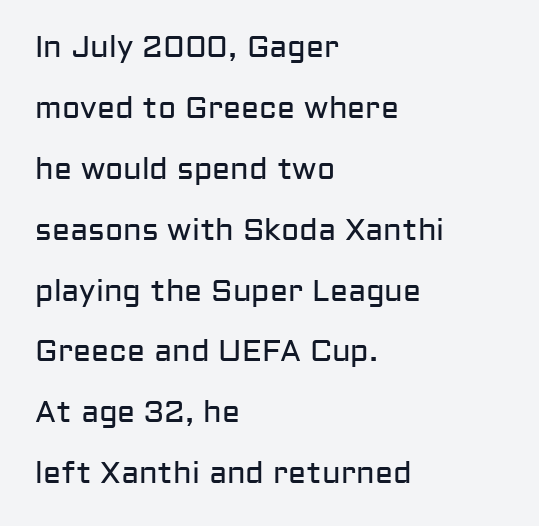
Q: Is the text bold? A: No.
Q: Is the text italic (slanted)? A: No, it is upright.
Q: Is the typeface a serif or a sans-serif typeface? A: Sans-serif.
Q: Is the text underlined? A: No.
Q: How is the paragraph aligned? A: Left-aligned.
Q: Is the spacing between letters normal or unusually wide? A: Normal.
Q: Is the spacing between lines tight, normal or loose? A: Loose.
Q: Width (condensed, normal, or wide)? A: Normal.
Q: Stroke contrast? A: Low.
Q: x-height? A: Medium.
Q: Monospaced? A: No.
